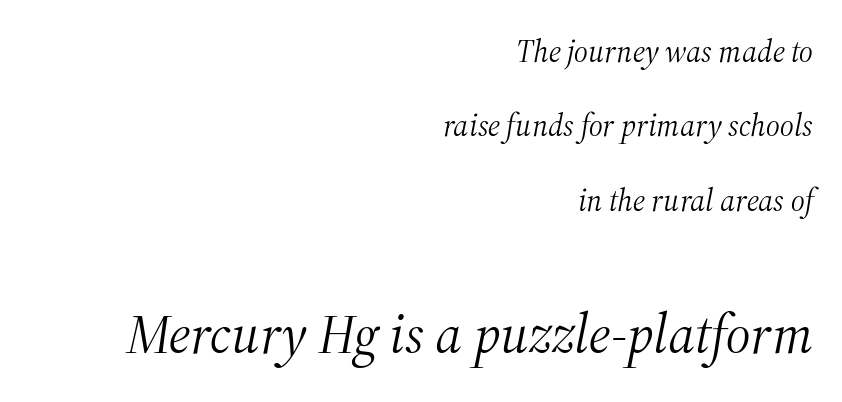
{"serif": "yes", "italic": "yes", "lean": "right", "slant_degrees": 12, "bold": "no", "weight": "light", "width": "normal", "stroke_contrast": "medium", "x_height": "medium", "monospaced": "no", "underline": "no", "align": "right", "line_spacing": "loose", "line_spacing_ratio": 2.4, "letter_spacing": "normal", "letter_spacing_em": 0.0, "larger_block": "second", "size_ratio": 1.77, "glyph_px": 55}
